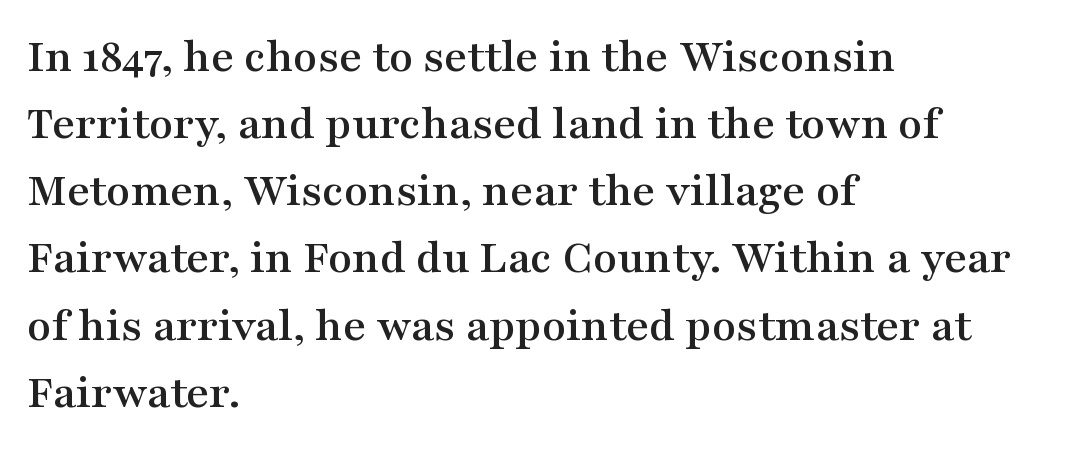
The space beneath each line is pristine and unruled. Unlike a clean sans, this face finishes its strokes with serifs. The type is set solid horizontally, with unmodified tracking. Successive baselines arrive at the customary interval.
